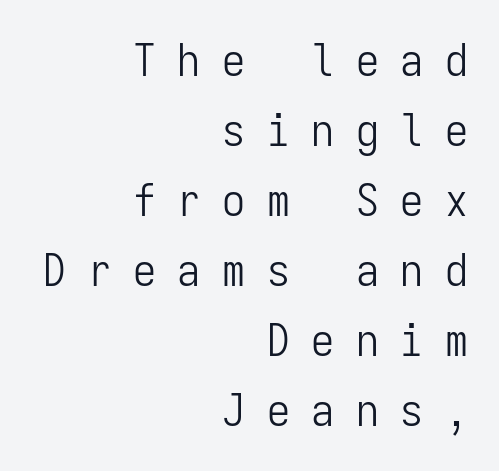
The axis of the letterforms is exactly vertical. This rendering features lettering with no underline. Every character here occupies the same horizontal width, giving the sample a typewriter-like rhythm. A normal amount of white space separates one row of letters from the next. No feet cap the strokes, marking this as sans-serif type.
